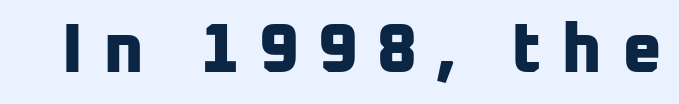
{"serif": "no", "bold": "yes", "weight": "bold", "width": "normal", "stroke_contrast": "low", "x_height": "medium", "monospaced": "no", "underline": "no", "letter_spacing": "wide", "letter_spacing_em": 0.28, "glyph_px": 69}
